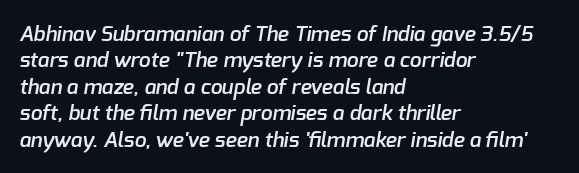
Q: Is the text bold? A: Semi-bold.
Q: Is the text underlined? A: No.
Q: How is the paragraph aligned? A: Left-aligned.
Q: Is the spacing between letters normal or unusually wide? A: Normal.
Q: Is the spacing between lines tight, normal or loose? A: Normal.
